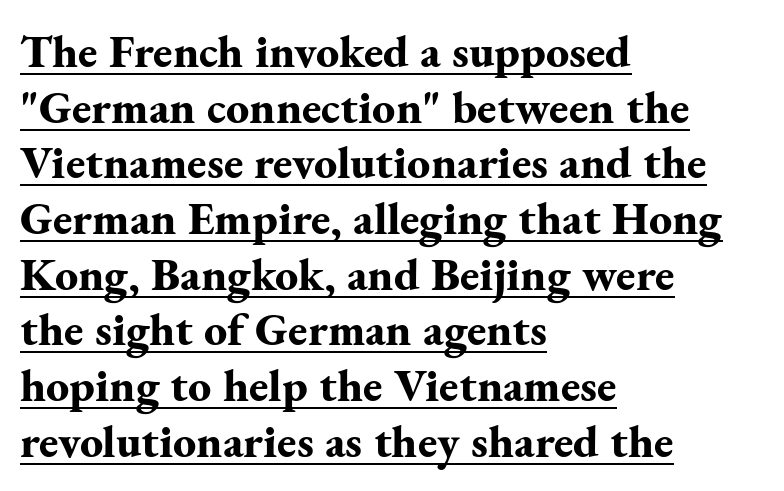
The image shows 46 px bold serif type, upright; set left-aligned, line spacing 1.21x, normal letter spacing, underlined; medium stroke contrast and a small x-height.
